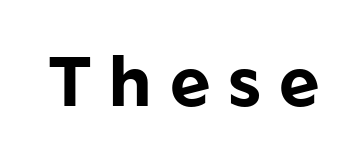
{"serif": "no", "italic": "no", "bold": "yes", "weight": "bold", "width": "normal", "stroke_contrast": "low", "x_height": "medium", "monospaced": "no", "underline": "no", "letter_spacing": "wide", "letter_spacing_em": 0.26, "glyph_px": 70}
